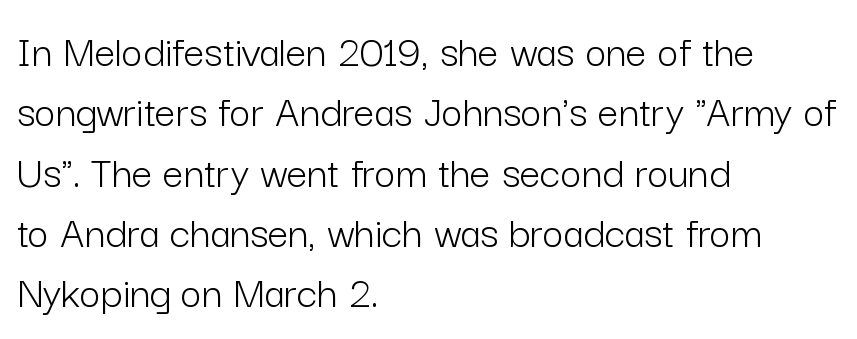
Q: Is the text bold? A: No.
Q: Is the text italic (slanted)? A: No, it is upright.
Q: Is the typeface a serif or a sans-serif typeface? A: Sans-serif.
Q: Is the text underlined? A: No.
Q: How is the paragraph aligned? A: Left-aligned.
Q: Is the spacing between letters normal or unusually wide? A: Normal.
Q: Is the spacing between lines tight, normal or loose? A: Normal.
Q: Width (condensed, normal, or wide)? A: Normal.
Q: Stroke contrast? A: Low.
Q: x-height? A: Medium.
Q: Monospaced? A: No.
